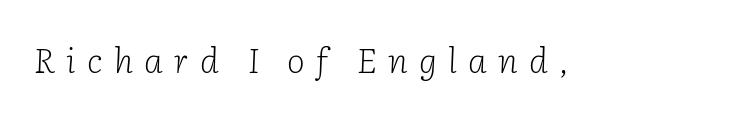
The image shows 34 px light serif type, italic (leaning right); set unusually wide letter spacing (+0.33 em), not underlined; low stroke contrast and a medium x-height.
